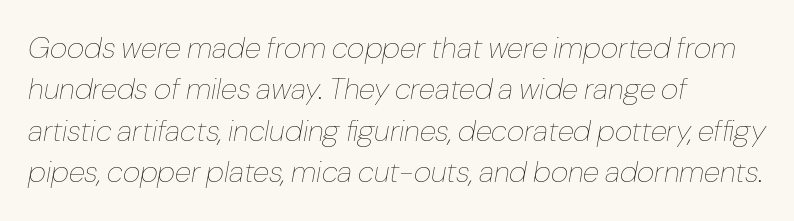
{"italic": "yes", "lean": "right", "slant_degrees": 10, "bold": "no", "weight": "thin", "width": "normal", "stroke_contrast": "low", "x_height": "medium", "monospaced": "no", "underline": "no", "align": "left", "line_spacing": "normal", "line_spacing_ratio": 1.38, "letter_spacing": "normal", "letter_spacing_em": 0.0, "glyph_px": 30}
